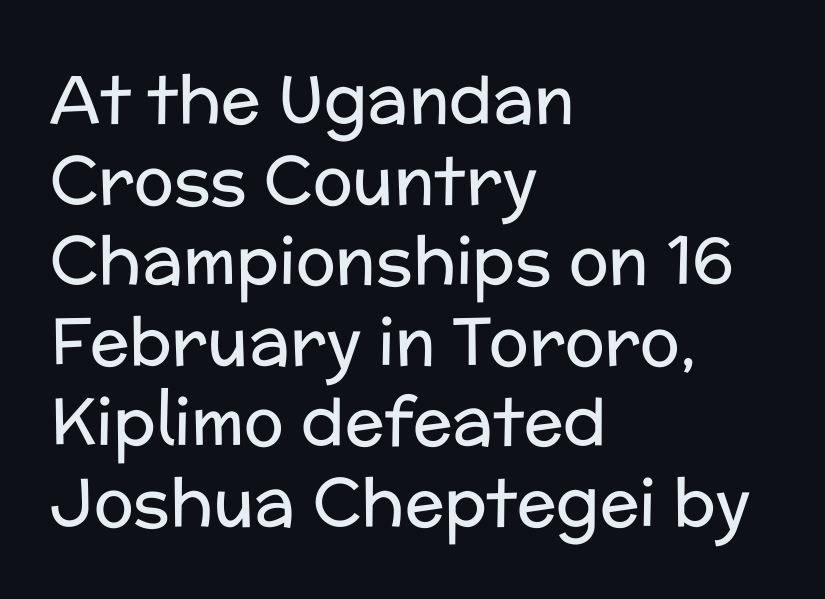
{"serif": "no", "italic": "no", "bold": "no", "weight": "regular", "width": "normal", "stroke_contrast": "low", "x_height": "medium", "monospaced": "no", "underline": "no", "align": "left", "line_spacing_ratio": 1.22, "letter_spacing": "normal", "letter_spacing_em": 0.0, "glyph_px": 66}
